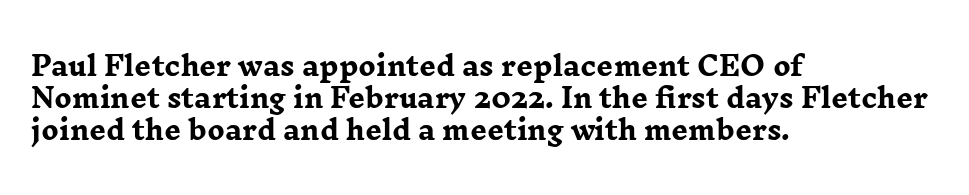
Descenders hang freely into open space. Rendered with straight, roman letterforms. The strokes are fattened all the way to bold. This rendering uses left alignment, leaving the right contour irregular.
